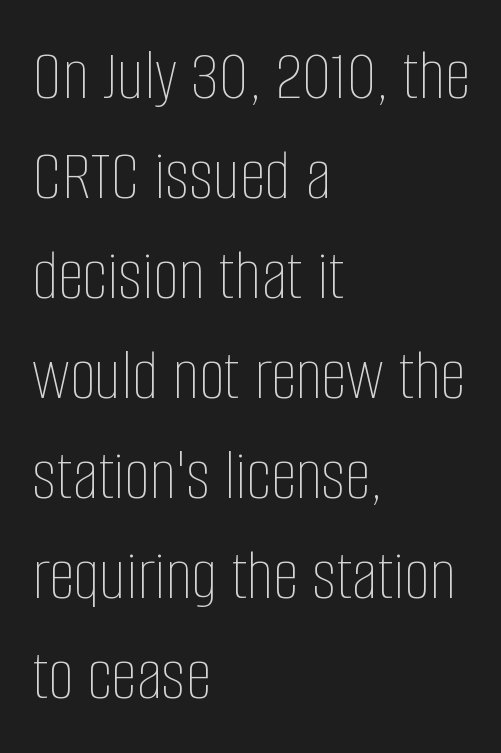
Q: Is the text bold? A: No.
Q: Is the text italic (slanted)? A: No, it is upright.
Q: Is the text underlined? A: No.
Q: How is the paragraph aligned? A: Left-aligned.
Q: Is the spacing between letters normal or unusually wide? A: Normal.
Q: Is the spacing between lines tight, normal or loose? A: Normal.
Q: Width (condensed, normal, or wide)? A: Condensed.
Q: Stroke contrast? A: Low.
Q: x-height? A: Large.
Q: Monospaced? A: No.
